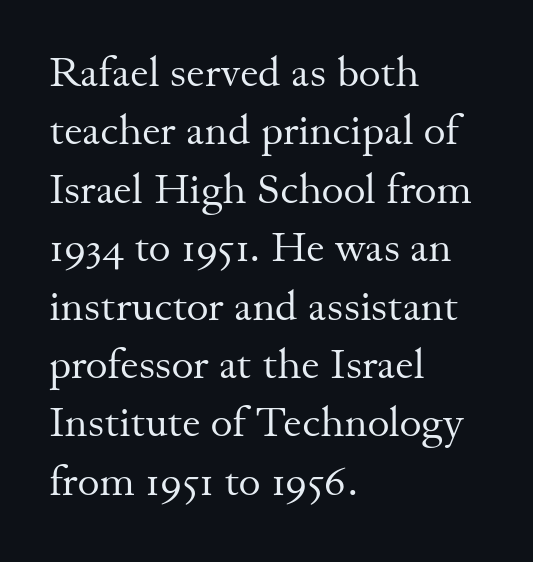
The image shows 42 px regular-weight serif type, upright; set left-aligned, normal line spacing (1.39x), normal letter spacing, not underlined; medium stroke contrast and a small x-height.
